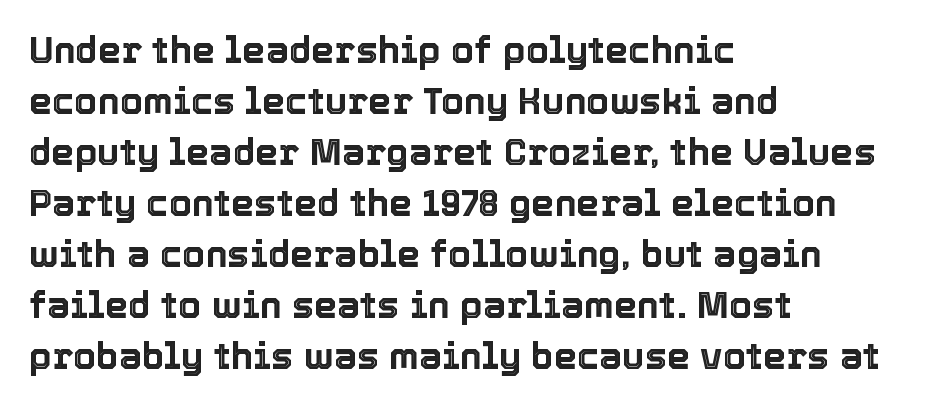
{"italic": "no", "width": "normal", "x_height": "medium", "monospaced": "no", "underline": "no", "align": "left", "line_spacing": "normal", "line_spacing_ratio": 1.38, "letter_spacing": "normal", "letter_spacing_em": 0.0, "glyph_px": 37}
